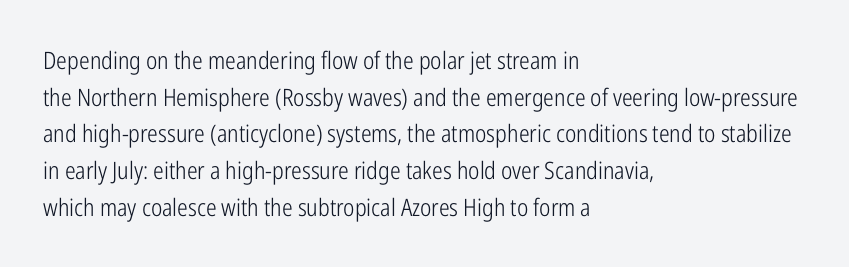
Q: Is the text bold? A: No.
Q: Is the text italic (slanted)? A: No, it is upright.
Q: Is the text underlined? A: No.
Q: How is the paragraph aligned? A: Left-aligned.
Q: Is the spacing between letters normal or unusually wide? A: Normal.
Q: Is the spacing between lines tight, normal or loose? A: Normal.
